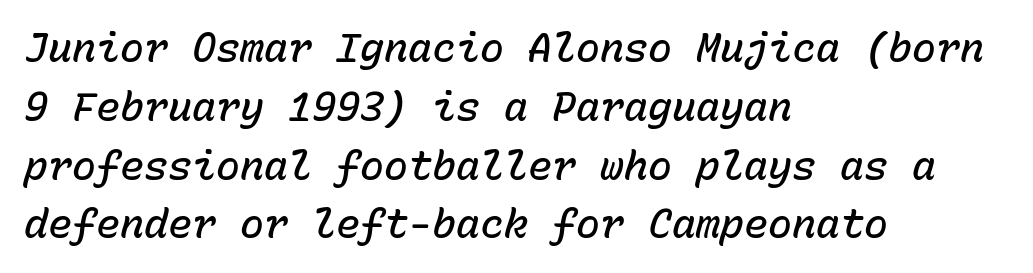
Q: Is the text bold? A: Semi-bold.
Q: Is the text italic (slanted)? A: Yes, it leans right by about 15 degrees.
Q: Is the text underlined? A: No.
Q: How is the paragraph aligned? A: Left-aligned.
Q: Is the spacing between letters normal or unusually wide? A: Normal.
Q: Is the spacing between lines tight, normal or loose? A: Normal.
Q: Width (condensed, normal, or wide)? A: Normal.
Q: Stroke contrast? A: Low.
Q: x-height? A: Medium.
Q: Monospaced? A: Yes.
